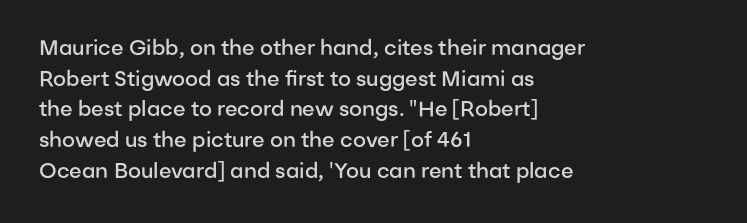
The image shows 21 px text type, upright; set left-aligned, normal line spacing (1.46x), normal letter spacing, not underlined.
